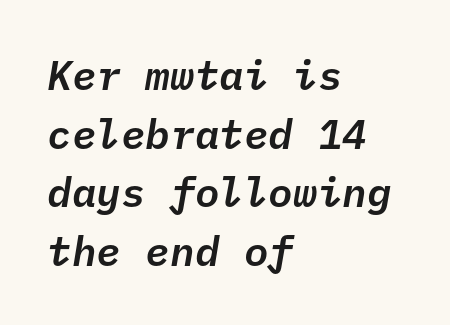
{"italic": "yes", "lean": "right", "slant_degrees": 10, "width": "normal", "stroke_contrast": "low", "x_height": "medium", "monospaced": "yes", "underline": "no", "align": "left", "line_spacing": "normal", "line_spacing_ratio": 1.43, "letter_spacing": "normal", "letter_spacing_em": 0.0, "glyph_px": 41}
